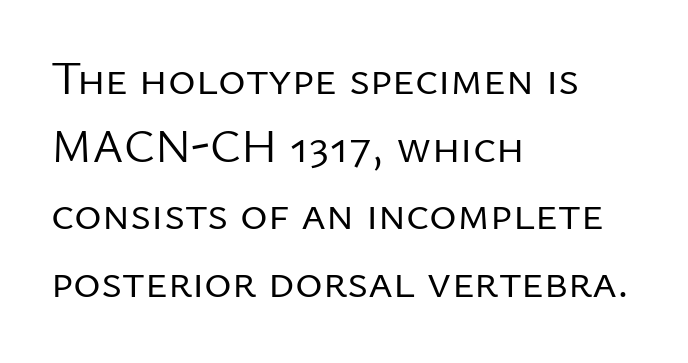
Q: Is the text bold? A: No.
Q: Is the text italic (slanted)? A: No, it is upright.
Q: Is the typeface a serif or a sans-serif typeface? A: Sans-serif.
Q: Is the text underlined? A: No.
Q: How is the paragraph aligned? A: Left-aligned.
Q: Is the spacing between letters normal or unusually wide? A: Normal.
Q: Is the spacing between lines tight, normal or loose? A: Normal.
Q: Width (condensed, normal, or wide)? A: Normal.
Q: Stroke contrast? A: Low.
Q: x-height? A: Medium.
Q: Monospaced? A: No.
